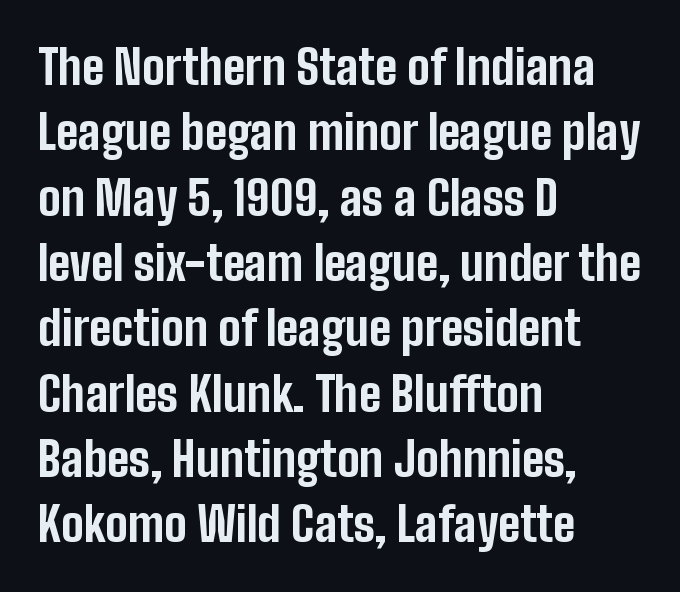
Q: Is the text bold? A: Yes.
Q: Is the text italic (slanted)? A: No, it is upright.
Q: Is the typeface a serif or a sans-serif typeface? A: Sans-serif.
Q: Is the text underlined? A: No.
Q: How is the paragraph aligned? A: Left-aligned.
Q: Is the spacing between letters normal or unusually wide? A: Normal.
Q: Is the spacing between lines tight, normal or loose? A: Normal.
Q: Width (condensed, normal, or wide)? A: Condensed.
Q: Stroke contrast? A: Low.
Q: x-height? A: Medium.
Q: Monospaced? A: No.
